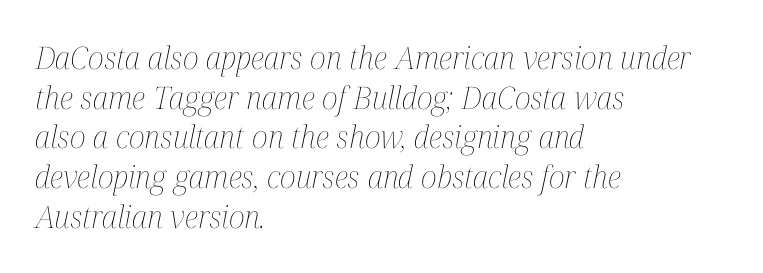
A clean baseline with only descenders dipping below it. The rendering uses natural spacing where letterforms have individual widths. A normal amount of white space separates one row of letters from the next. This sample uses plain, unmodified letter spacing.
